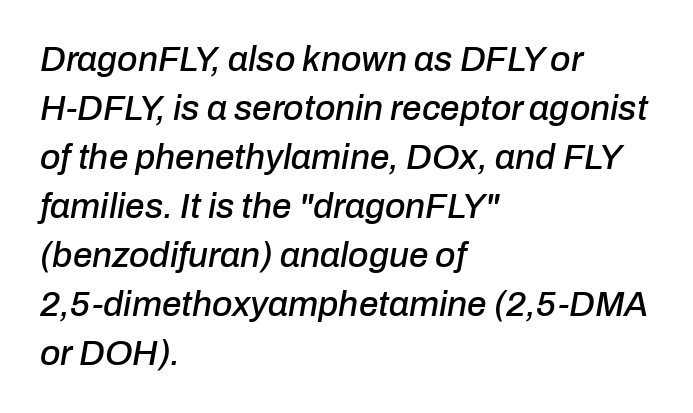
The image shows 35 px text type, italic (leaning right); set left-aligned, normal line spacing (1.4x), normal letter spacing, not underlined; low stroke contrast and a medium x-height.
